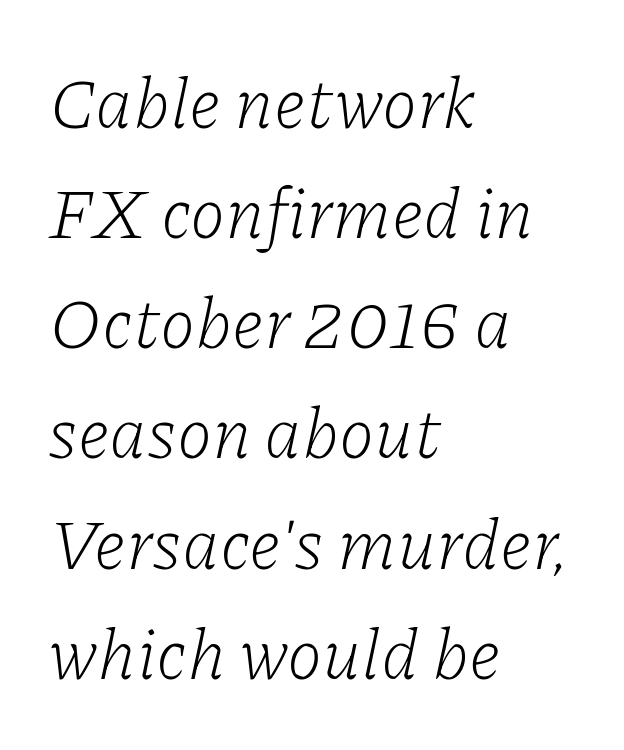
Q: Is the text bold? A: No.
Q: Is the text italic (slanted)? A: Yes, it leans right by about 11 degrees.
Q: Is the typeface a serif or a sans-serif typeface? A: Serif.
Q: Is the text underlined? A: No.
Q: How is the paragraph aligned? A: Left-aligned.
Q: Is the spacing between letters normal or unusually wide? A: Normal.
Q: Is the spacing between lines tight, normal or loose? A: Normal.
Q: Width (condensed, normal, or wide)? A: Normal.
Q: Stroke contrast? A: Low.
Q: x-height? A: Medium.
Q: Monospaced? A: No.
